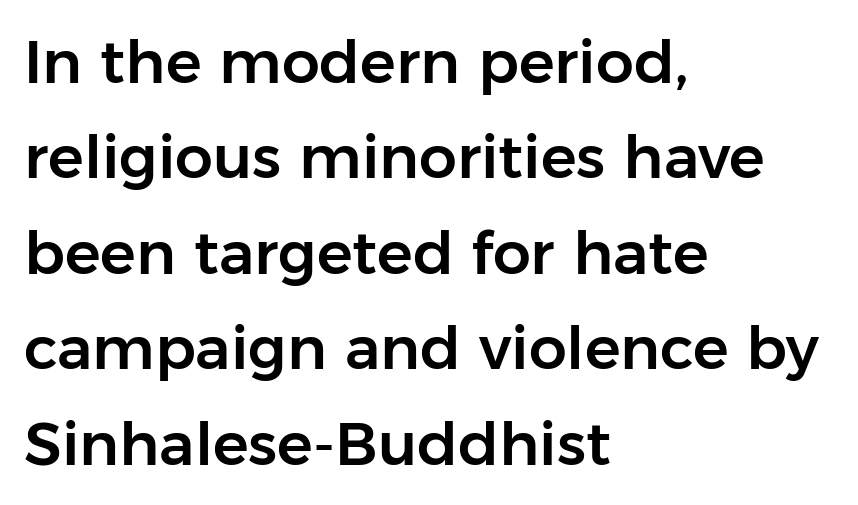
The image shows 60 px sans-serif type, upright; set left-aligned, normal line spacing (1.59x), normal letter spacing, not underlined; low stroke contrast and a medium x-height.
